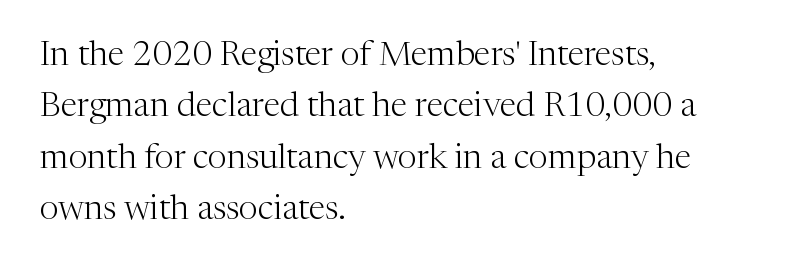
The image shows 34 px light serif type, upright; set left-aligned, normal line spacing (1.51x), normal letter spacing, not underlined; medium stroke contrast and a medium x-height.
